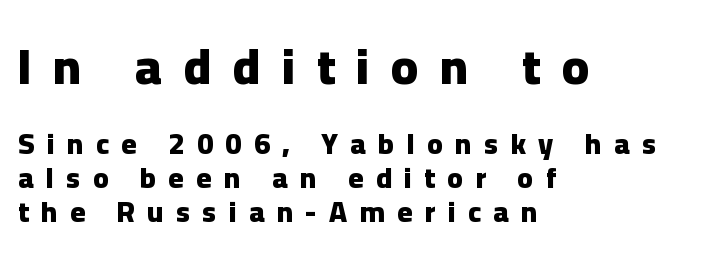
{"serif": "no", "italic": "no", "bold": "yes", "weight": "heavy", "width": "normal", "stroke_contrast": "low", "x_height": "medium", "monospaced": "no", "underline": "no", "align": "left", "line_spacing_ratio": 1.17, "letter_spacing": "wide", "letter_spacing_em": 0.43, "larger_block": "first", "size_ratio": 1.72, "glyph_px": 50}
